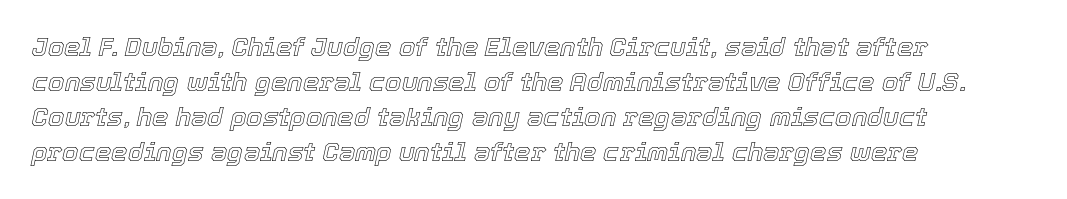
Alignment: flush left. The baseline area is clear. A normal amount of white space separates one row of letters from the next. The gaps between neighbouring characters are ordinary and unremarkable. Posture: slanted.
